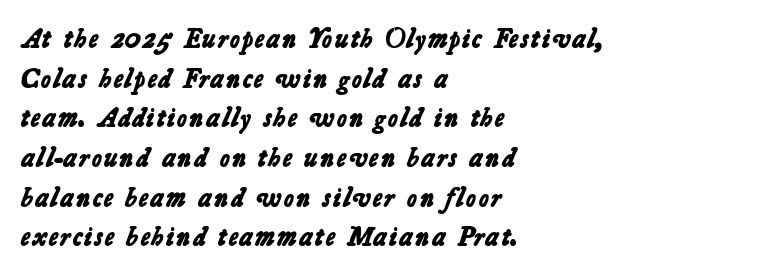
The image shows 27 px bold type; set left-aligned, normal line spacing (1.47x), normal letter spacing, not underlined.
